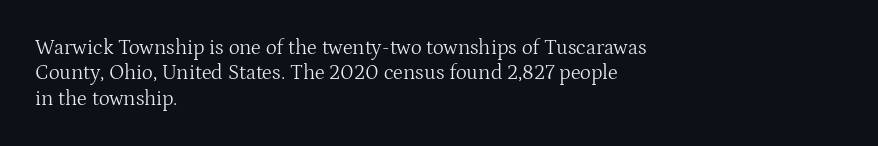
Q: Is the text bold? A: No.
Q: Is the text italic (slanted)? A: No, it is upright.
Q: Is the text underlined? A: No.
Q: How is the paragraph aligned? A: Left-aligned.
Q: Is the spacing between letters normal or unusually wide? A: Normal.
